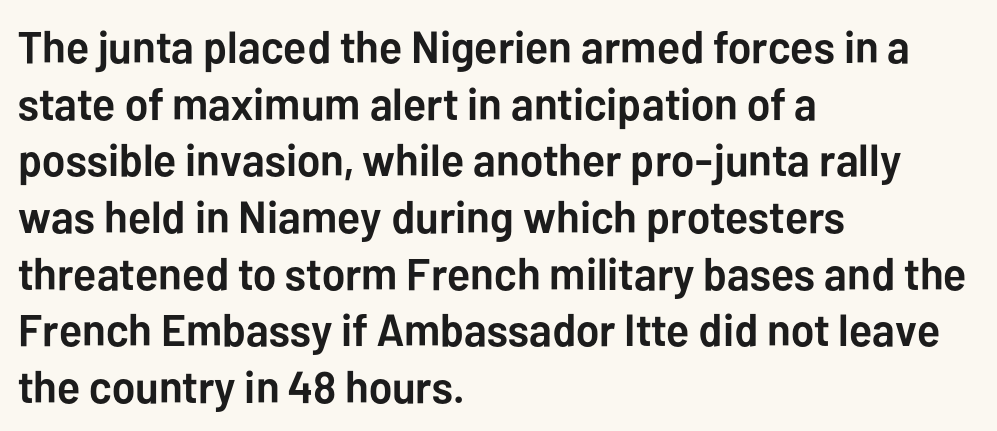
Q: Is the text bold? A: Yes.
Q: Is the text italic (slanted)? A: No, it is upright.
Q: Is the typeface a serif or a sans-serif typeface? A: Sans-serif.
Q: Is the text underlined? A: No.
Q: How is the paragraph aligned? A: Left-aligned.
Q: Is the spacing between letters normal or unusually wide? A: Normal.
Q: Is the spacing between lines tight, normal or loose? A: Normal.
Q: Width (condensed, normal, or wide)? A: Normal.
Q: Stroke contrast? A: Low.
Q: x-height? A: Medium.
Q: Monospaced? A: No.
